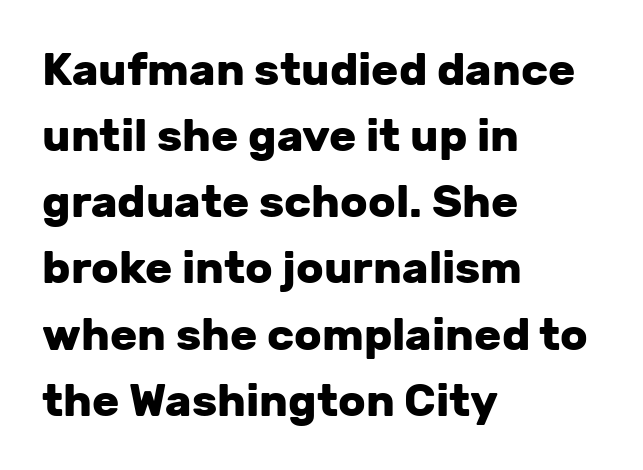
The image shows 45 px heavy sans-serif type, upright; set left-aligned, normal line spacing (1.47x), normal letter spacing, not underlined; low stroke contrast and a medium x-height.
